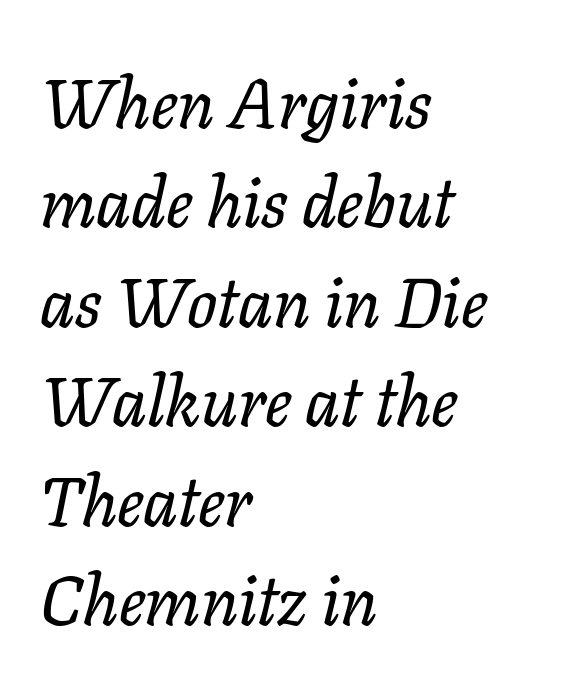
{"serif": "yes", "italic": "yes", "lean": "right", "slant_degrees": 11, "width": "normal", "stroke_contrast": "low", "x_height": "medium", "monospaced": "no", "underline": "no", "align": "left", "line_spacing": "normal", "line_spacing_ratio": 1.42, "letter_spacing": "normal", "letter_spacing_em": 0.0, "glyph_px": 70}
